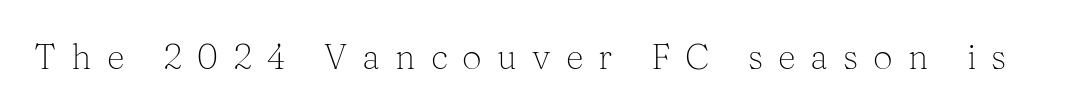
Each letter keeps its own natural width here, so spacing adapts to shape. Compared with typical body copy, the letter spacing here is much looser. Glance below the letters and you will spot only blank space. The specimen reads as upright at a glance.
